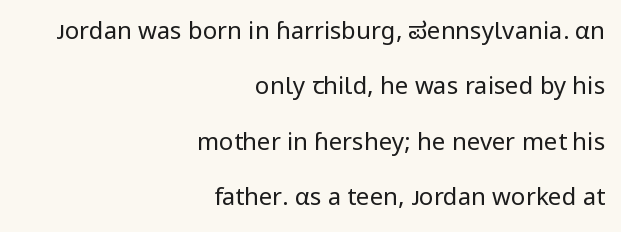
{"italic": "no", "bold": "no", "underline": "no", "align": "right", "line_spacing": "loose", "line_spacing_ratio": 2.31, "letter_spacing": "normal", "letter_spacing_em": 0.0, "glyph_px": 24}
